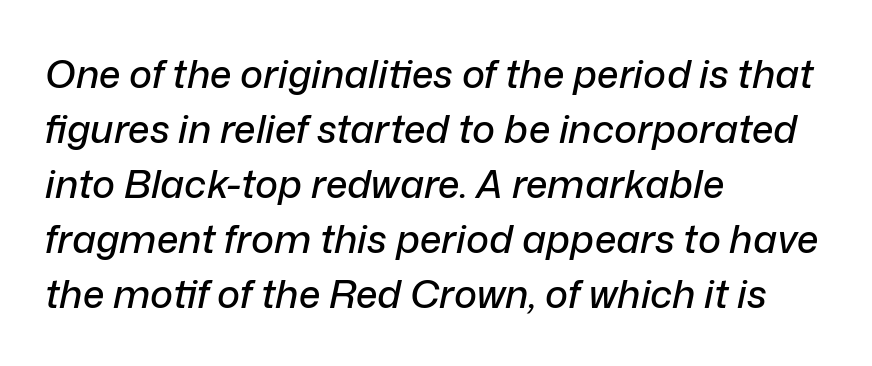
Q: Is the text italic (slanted)? A: Yes, it leans right by about 12 degrees.
Q: Is the text underlined? A: No.
Q: How is the paragraph aligned? A: Left-aligned.
Q: Is the spacing between letters normal or unusually wide? A: Normal.
Q: Is the spacing between lines tight, normal or loose? A: Normal.
Q: Width (condensed, normal, or wide)? A: Normal.
Q: Stroke contrast? A: Low.
Q: x-height? A: Medium.
Q: Monospaced? A: No.
